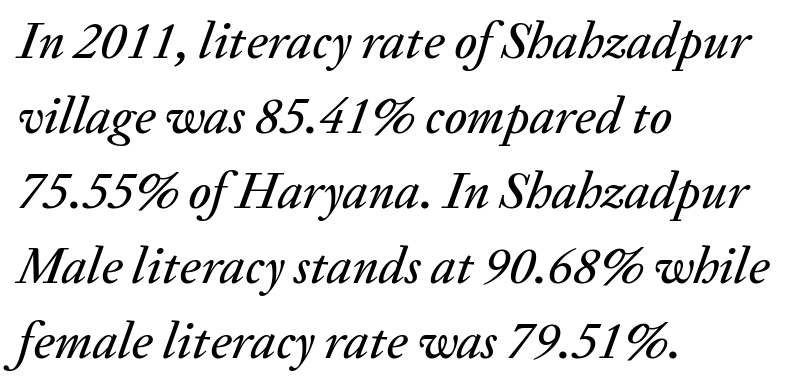
The image shows 52 px text type, italic (leaning right); set left-aligned, normal line spacing (1.44x), normal letter spacing, not underlined; medium stroke contrast and a medium x-height.
